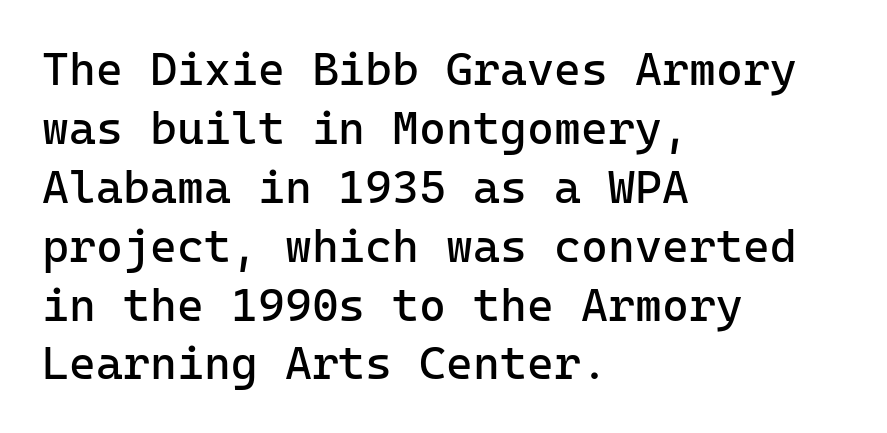
The typesetter chose a ragged-right arrangement here. The passage shown is typed in a monospace face where columns stay perfectly aligned. If you drew a line through each stem, it would be perfectly vertical. Summary of weight: not heavy and not bold.
